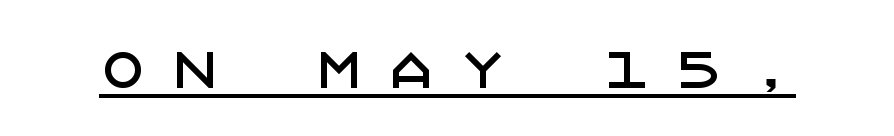
Q: Is the text italic (slanted)? A: No, it is upright.
Q: Is the typeface a serif or a sans-serif typeface? A: Sans-serif.
Q: Is the text underlined? A: Yes.
Q: Is the spacing between letters normal or unusually wide? A: Unusually wide.
Q: Width (condensed, normal, or wide)? A: Normal.
Q: Stroke contrast? A: Low.
Q: x-height? A: Large.
